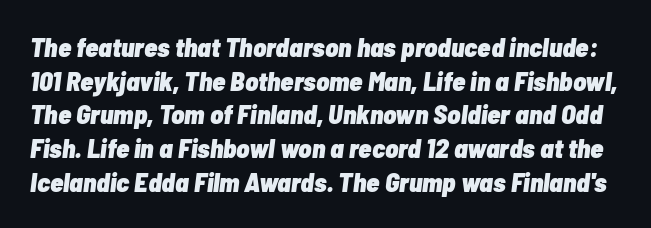
The image shows 27 px bold type, italic (leaning right); set normal line spacing (1.25x), normal letter spacing, not underlined.
